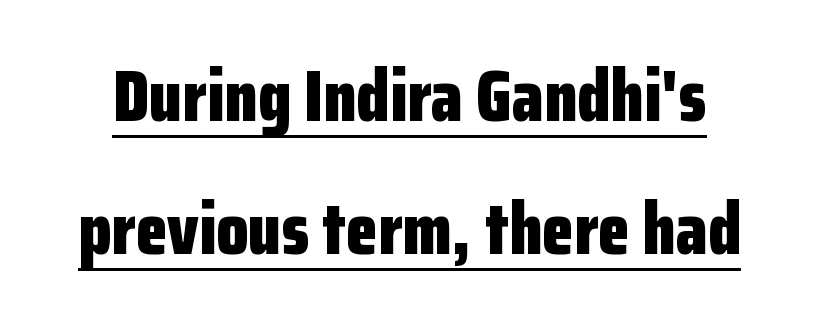
Q: Is the text bold? A: Yes.
Q: Is the text italic (slanted)? A: No, it is upright.
Q: Is the typeface a serif or a sans-serif typeface? A: Sans-serif.
Q: Is the text underlined? A: Yes.
Q: Is the spacing between letters normal or unusually wide? A: Normal.
Q: Width (condensed, normal, or wide)? A: Condensed.
Q: Stroke contrast? A: Low.
Q: x-height? A: Medium.
Q: Monospaced? A: No.
